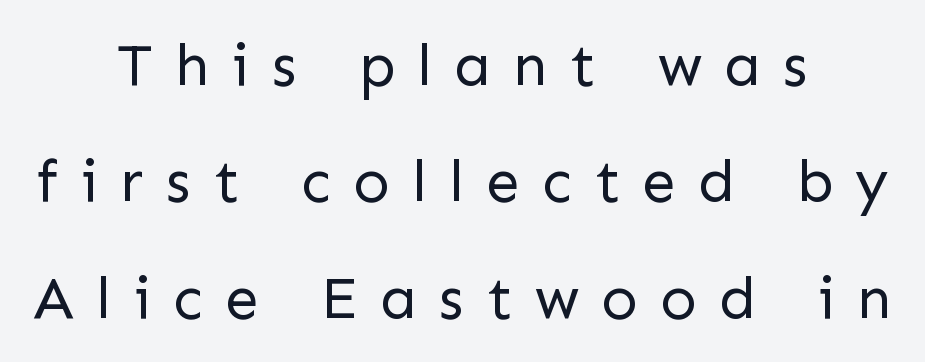
The lines are spread far apart with generous leading. A typesetter would label this face a sans. Think of a printed novel: that variable character pitch is what you see here. Between one letter and the next there's a generous, obvious gap. Does the copy run flush right? No — it is centered line by line. You can tell it's not italic because the verticals are truly vertical.
